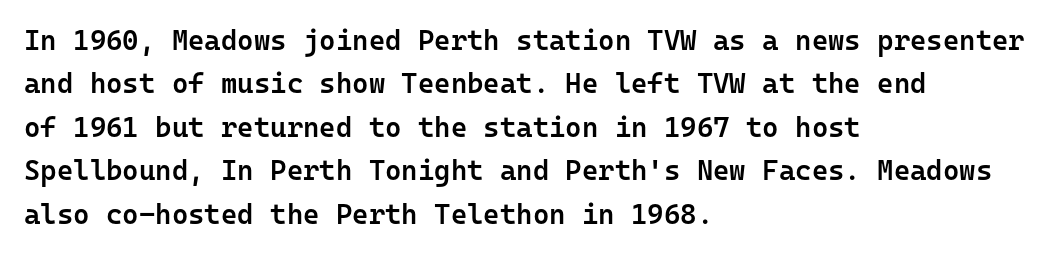
Q: Is the text bold? A: Semi-bold.
Q: Is the text italic (slanted)? A: No, it is upright.
Q: Is the typeface a serif or a sans-serif typeface? A: Sans-serif.
Q: Is the text underlined? A: No.
Q: How is the paragraph aligned? A: Left-aligned.
Q: Is the spacing between letters normal or unusually wide? A: Normal.
Q: Is the spacing between lines tight, normal or loose? A: Normal.
Q: Width (condensed, normal, or wide)? A: Normal.
Q: Stroke contrast? A: Low.
Q: x-height? A: Medium.
Q: Monospaced? A: Yes.
